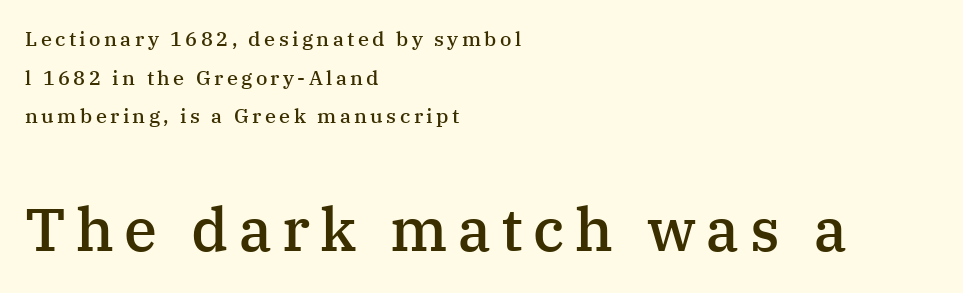
{"serif": "yes", "italic": "no", "bold": "semi", "weight": "semibold", "width": "normal", "stroke_contrast": "medium", "x_height": "medium", "monospaced": "no", "underline": "no", "align": "left", "line_spacing": "loose", "line_spacing_ratio": 1.93, "larger_block": "second", "size_ratio": 3.0, "glyph_px": 60}
